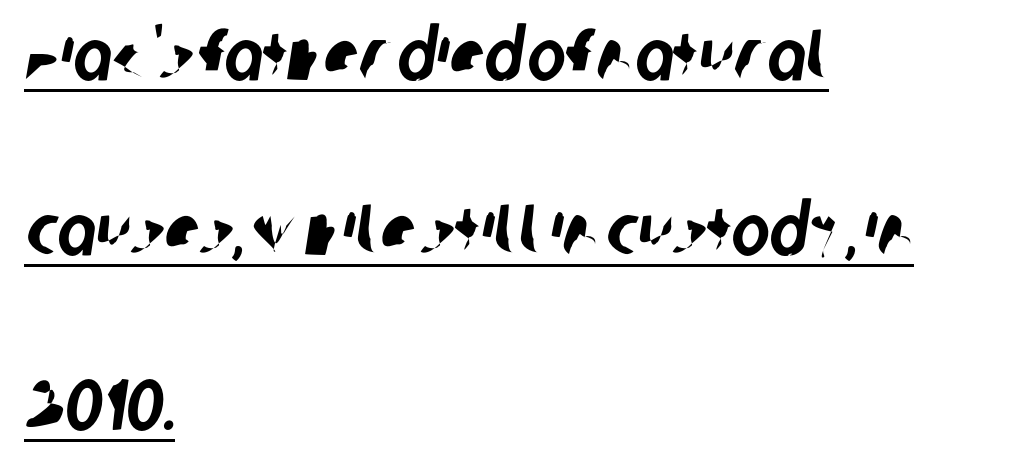
Successive baselines arrive slowly, with a big drop between each. The line texture is even and compact thanks to regular tracking. Is this a sans? Yes — the strokes have no serifs. The passage shown is typed in a proportional face where columns would drift.
